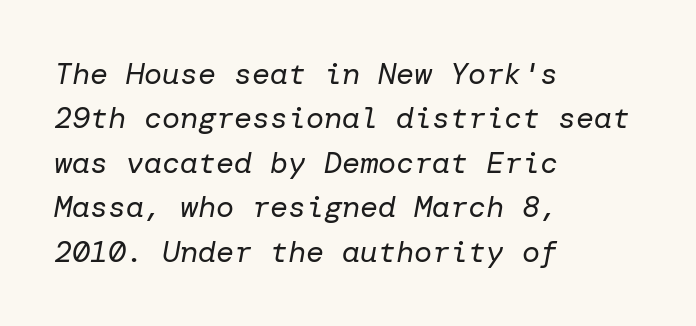
Does the copy run flush right? No — it runs flush left. You can tell it's italic because the verticals aren't actually vertical. The rows are spaced the way most documents space them. Does extra space separate the letters? No, they use regular spacing. Lines of text with bare space underneath. No extra ink here — the face is not bold.
